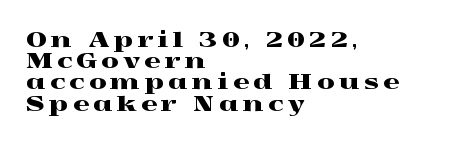
The image shows 20 px text type, upright; set left-aligned, tight line spacing (1.06x), unusually wide letter spacing (+0.23 em), not underlined.
